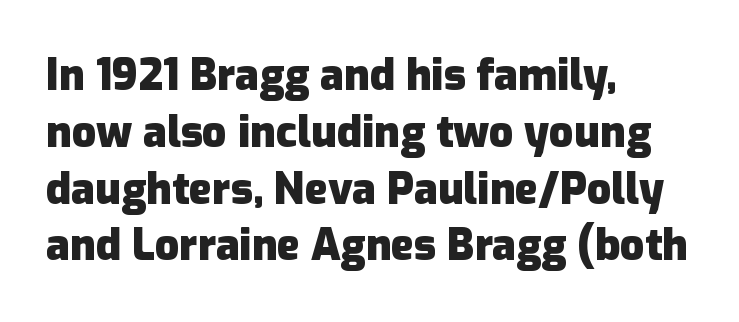
Caption: bold face, heavy strokes. The compositor pushed each line to the left boundary. The leading is moderate, giving the passage an even texture. The words here are not underlined. The typography opts for an upright posture over an oblique one.
